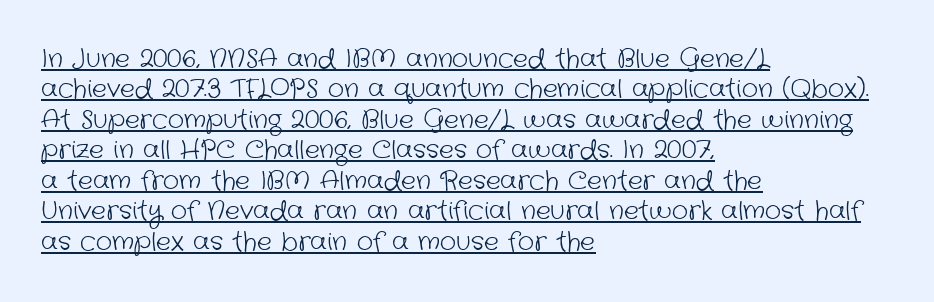
The paragraph has a hard left edge and a soft right edge. Heft: none added — not bold. Observe the ordinary spacing: letters are neighbours, not strangers. This is underlined copy, the kind a proofreader might mark for attention.
